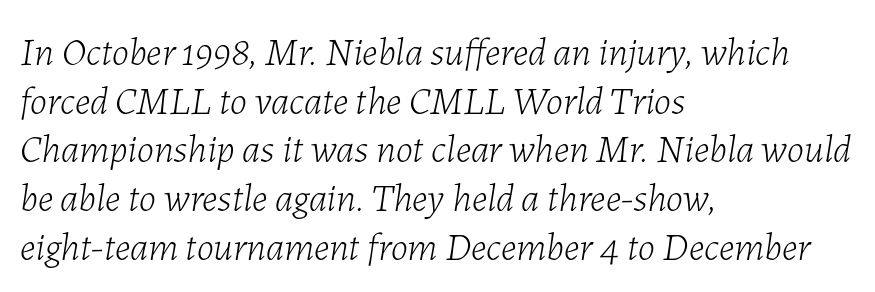
Q: Is the text bold? A: No.
Q: Is the text italic (slanted)? A: Yes, it leans right by about 7 degrees.
Q: Is the text underlined? A: No.
Q: How is the paragraph aligned? A: Left-aligned.
Q: Is the spacing between letters normal or unusually wide? A: Normal.
Q: Is the spacing between lines tight, normal or loose? A: Normal.
Q: Width (condensed, normal, or wide)? A: Normal.
Q: Stroke contrast? A: Low.
Q: x-height? A: Medium.
Q: Monospaced? A: No.
